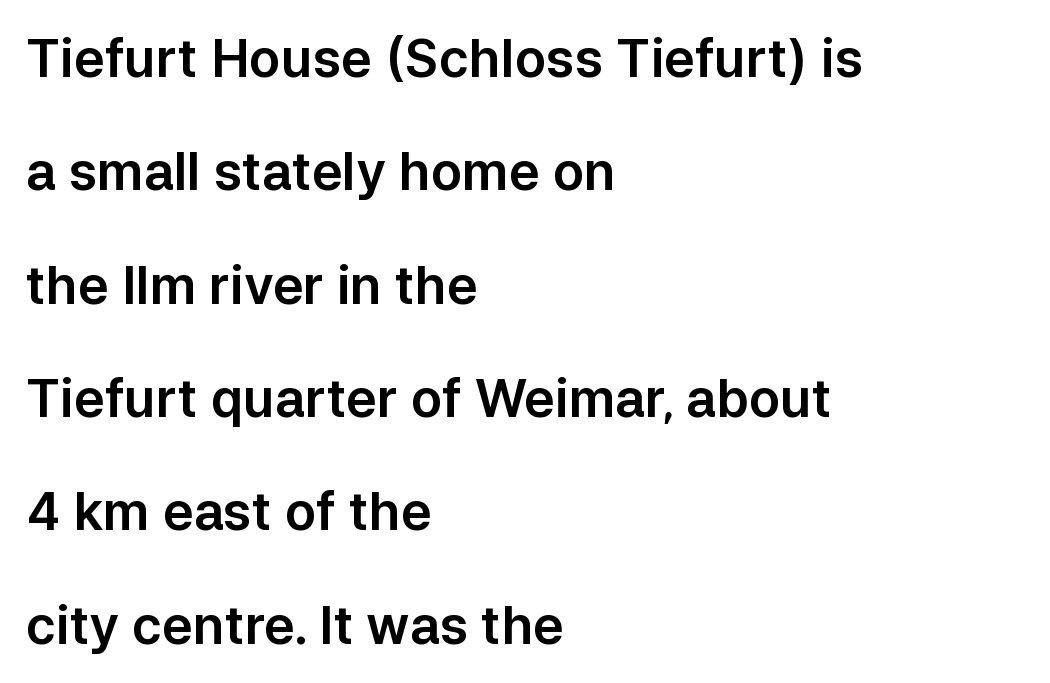
Glance below the letters and you will spot only blank space. Observe the absence of serifs on each vertical stroke in this sample. Honestly, the rows look like they've been pulled way apart. In CSS terms this would be text-align: left. This sample has the flowing, uneven cadence of proportional lettering.
